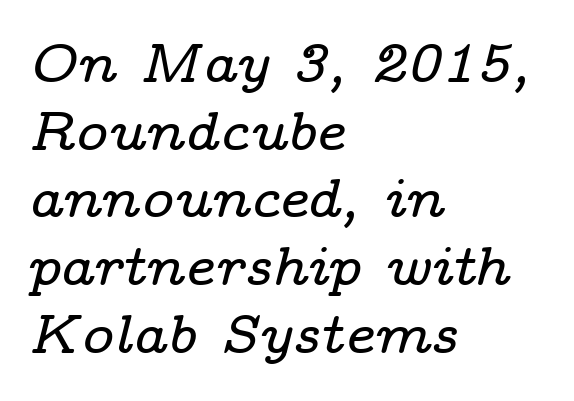
{"serif": "yes", "italic": "yes", "lean": "right", "slant_degrees": 14, "width": "wide", "stroke_contrast": "low", "x_height": "medium", "monospaced": "no", "underline": "no", "align": "left", "line_spacing_ratio": 1.23, "letter_spacing": "normal", "letter_spacing_em": 0.0, "glyph_px": 55}
